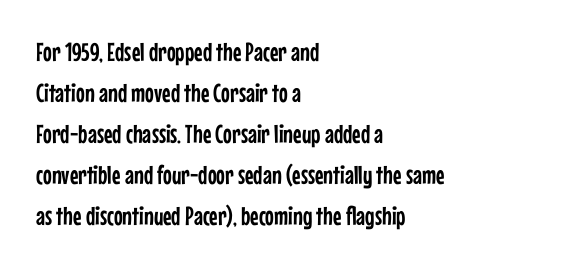
Q: Is the text italic (slanted)? A: No, it is upright.
Q: Is the text underlined? A: No.
Q: How is the paragraph aligned? A: Left-aligned.
Q: Is the spacing between letters normal or unusually wide? A: Normal.
Q: Is the spacing between lines tight, normal or loose? A: Normal.
